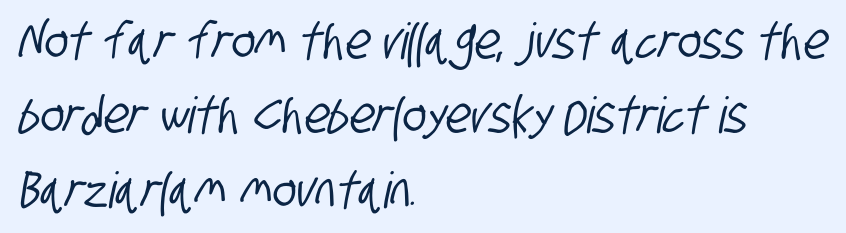
Serifs: no, the terminals of the letterforms are clean. What's the leading like? Ordinary, nothing unusual. The line texture is even and compact thanks to regular tracking. The glyphs are unaccompanied by any horizontal stroke below them. Where is the straight margin? On the left.
